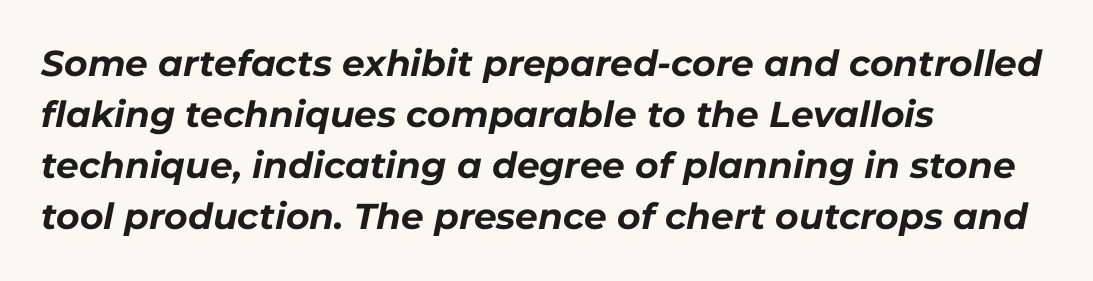
Q: Is the text bold? A: Yes.
Q: Is the text italic (slanted)? A: Yes, it leans right by about 11 degrees.
Q: Is the text underlined? A: No.
Q: How is the paragraph aligned? A: Left-aligned.
Q: Is the spacing between letters normal or unusually wide? A: Normal.
Q: Is the spacing between lines tight, normal or loose? A: Normal.
Q: Width (condensed, normal, or wide)? A: Normal.
Q: Stroke contrast? A: Low.
Q: x-height? A: Medium.
Q: Monospaced? A: No.
